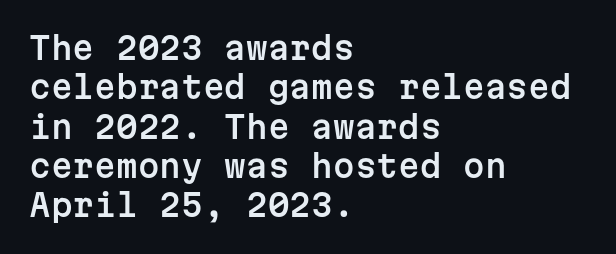
Left-aligned paragraph, ragged on the right. Spacing verdict: monospaced, one width for all characters. The passage shown has conventional tracking throughout. Ascenders rise straight up at ninety degrees. You can tell from the bare stems that sans-serif type was used.
